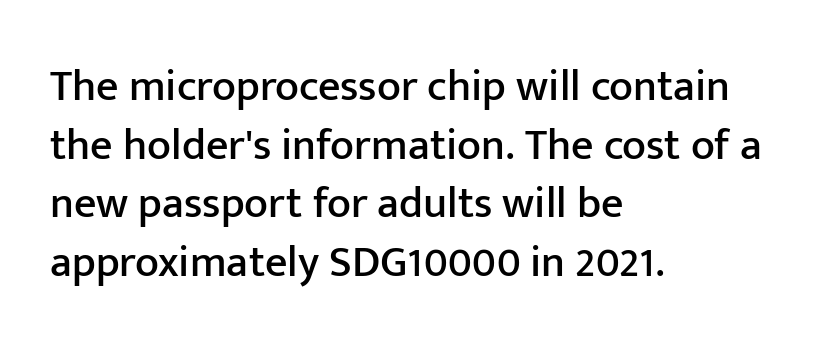
Q: Is the text italic (slanted)? A: No, it is upright.
Q: Is the typeface a serif or a sans-serif typeface? A: Sans-serif.
Q: Is the text underlined? A: No.
Q: How is the paragraph aligned? A: Left-aligned.
Q: Is the spacing between letters normal or unusually wide? A: Normal.
Q: Is the spacing between lines tight, normal or loose? A: Normal.
Q: Width (condensed, normal, or wide)? A: Normal.
Q: Stroke contrast? A: Low.
Q: x-height? A: Medium.
Q: Monospaced? A: No.
